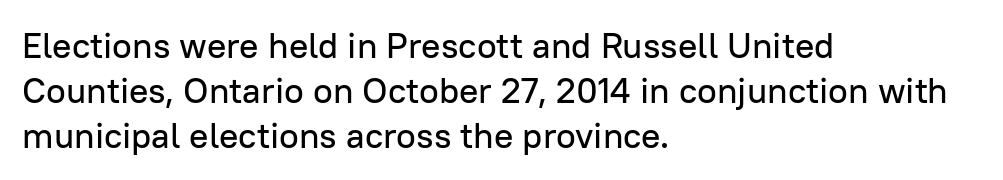
Q: Is the text italic (slanted)? A: No, it is upright.
Q: Is the typeface a serif or a sans-serif typeface? A: Sans-serif.
Q: Is the text underlined? A: No.
Q: How is the paragraph aligned? A: Left-aligned.
Q: Is the spacing between letters normal or unusually wide? A: Normal.
Q: Is the spacing between lines tight, normal or loose? A: Normal.
Q: Width (condensed, normal, or wide)? A: Normal.
Q: Stroke contrast? A: Low.
Q: x-height? A: Medium.
Q: Monospaced? A: No.
